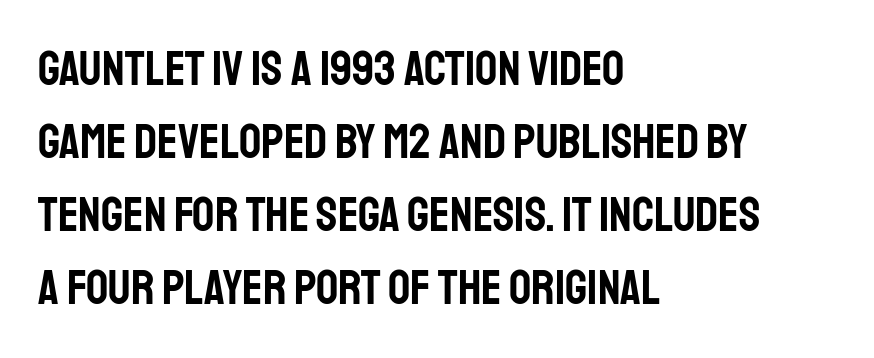
{"serif": "no", "italic": "no", "width": "condensed", "stroke_contrast": "low", "x_height": "large", "monospaced": "no", "underline": "no", "align": "left", "line_spacing": "normal", "line_spacing_ratio": 1.49, "letter_spacing": "normal", "letter_spacing_em": 0.0, "glyph_px": 49}
